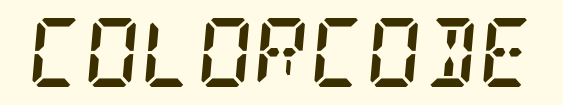
{"serif": "yes", "italic": "yes", "lean": "right", "slant_degrees": 5, "bold": "yes", "weight": "semibold", "width": "condensed", "stroke_contrast": "low", "x_height": "large", "underline": "no", "letter_spacing": "normal", "letter_spacing_em": 0.0, "glyph_px": 69}
